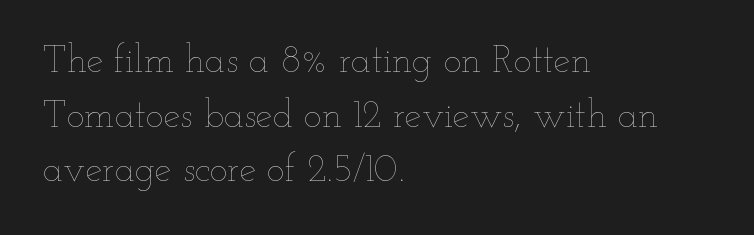
The image shows 38 px thin, wide type, upright; set left-aligned, normal line spacing (1.44x), normal letter spacing, not underlined; low stroke contrast and a small x-height.
